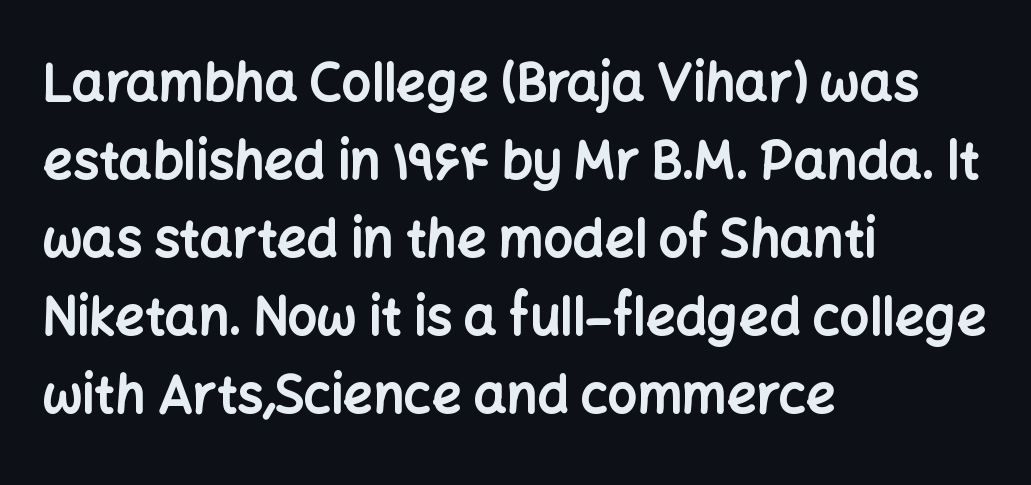
{"serif": "no", "italic": "no", "bold": "yes", "weight": "bold", "width": "normal", "stroke_contrast": "low", "x_height": "medium", "monospaced": "no", "underline": "no", "align": "left", "line_spacing": "normal", "line_spacing_ratio": 1.5, "letter_spacing": "normal", "letter_spacing_em": 0.0, "glyph_px": 52}
